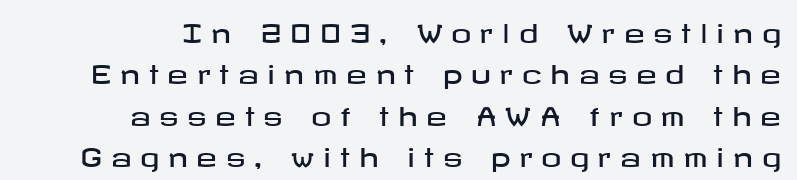
Q: Is the text italic (slanted)? A: No, it is upright.
Q: Is the text underlined? A: No.
Q: Is the spacing between letters normal or unusually wide? A: Unusually wide.
Q: Is the spacing between lines tight, normal or loose? A: Normal.
